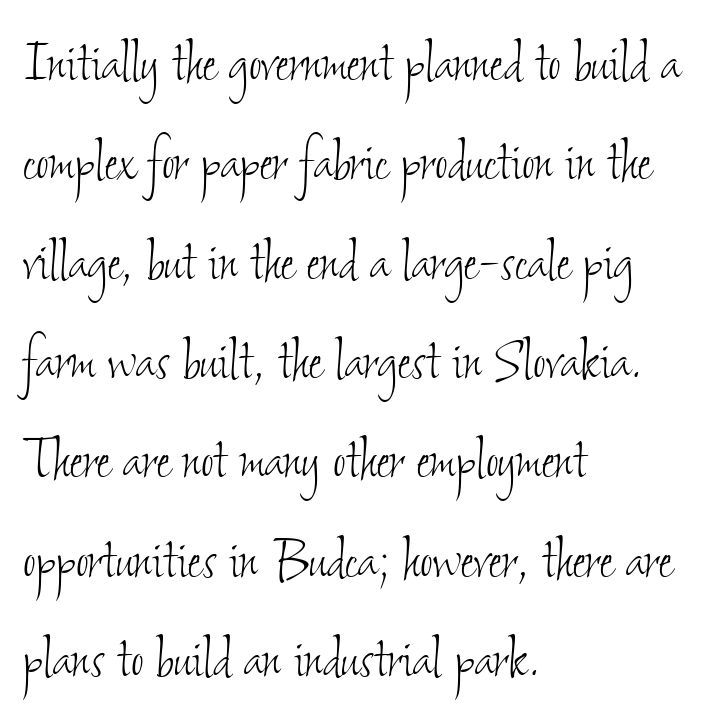
The image shows 69 px thin, condensed type; set left-aligned, normal line spacing (1.44x), normal letter spacing, not underlined; low stroke contrast and a small x-height.
